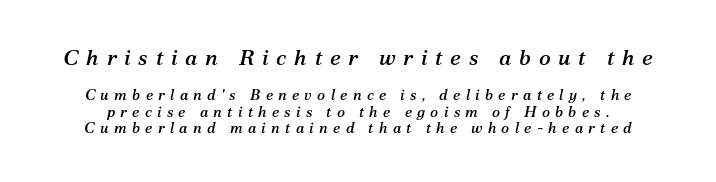
The image shows 22 px text type, italic (leaning right); set tight line spacing (1.11x), unusually wide letter spacing (+0.35 em), not underlined; the first (top) block is 1.47x larger.
